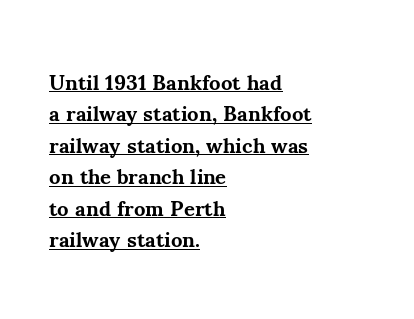
Students, this is bold: see how much ink each stroke carries. Rendered with straight, roman letterforms. This rendering features underlined lettering. Successive baselines arrive at the customary interval.
